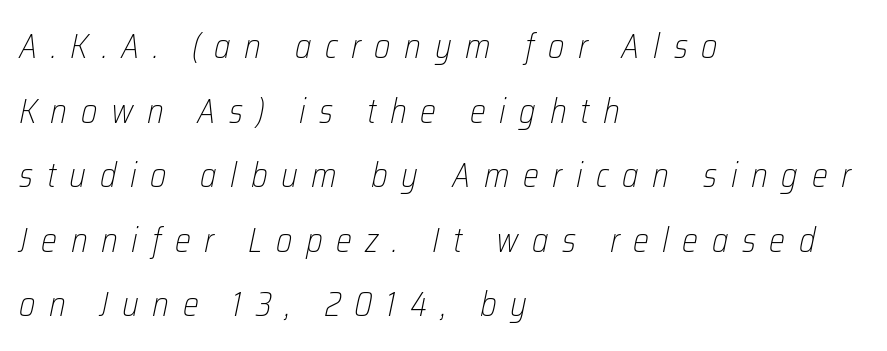
Summary of weight: not heavy and not bold. Regarding leading, the lines here are spaced well apart. A typesetter would mark this as italic. Tracking value appears strongly positive — letters spread wide. A classic flush-left, rag-right setting is used for this passage. The specimen omits any rule beneath the text block's lines.
